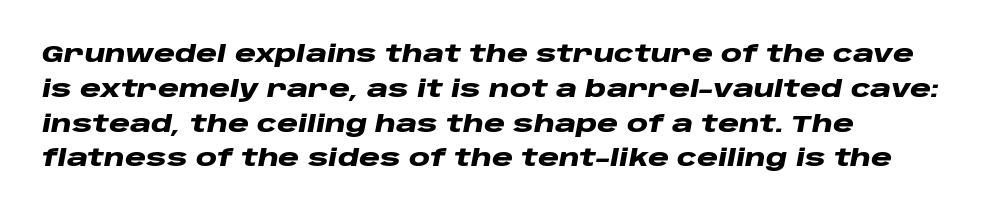
The image shows 24 px bold type, italic (leaning right); set normal line spacing (1.45x), normal letter spacing, not underlined.
